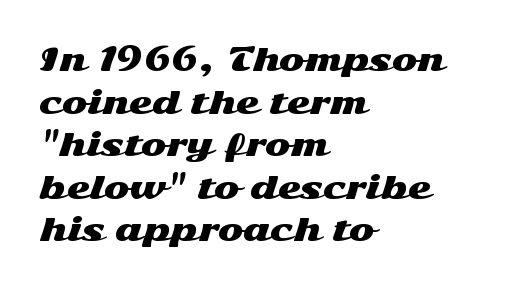
Grotesque or geometric, the face here clearly has no serifs. Leftover space on each line is placed entirely after the last word. There is no visible air inserted between adjacent glyphs. Note the varied advance widths — an 'i' is clearly narrower than an 'm'.
